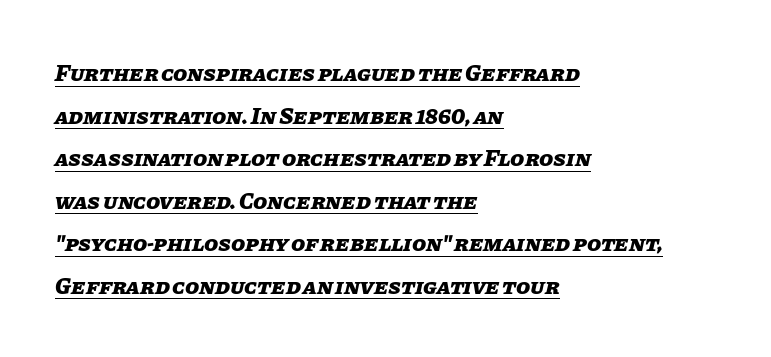
{"italic": "yes", "lean": "right", "slant_degrees": 11, "bold": "yes", "underline": "yes", "align": "left", "line_spacing_ratio": 1.85, "letter_spacing": "normal", "letter_spacing_em": 0.0, "glyph_px": 23}
